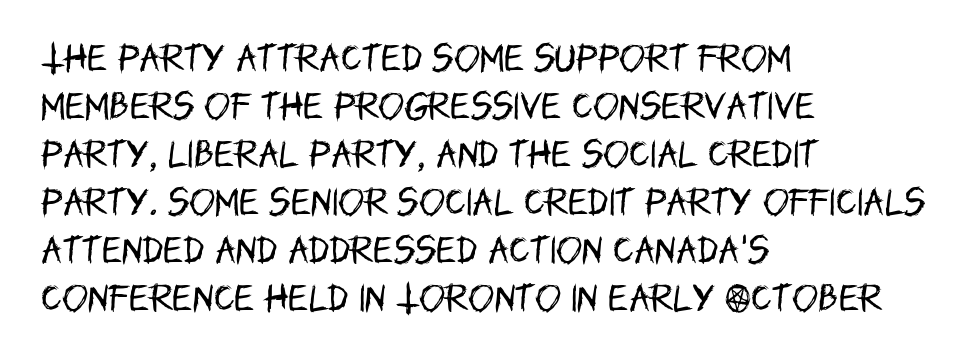
Q: Is the text bold? A: No.
Q: Is the text italic (slanted)? A: No, it is upright.
Q: Is the typeface a serif or a sans-serif typeface? A: Sans-serif.
Q: Is the text underlined? A: No.
Q: How is the paragraph aligned? A: Left-aligned.
Q: Is the spacing between letters normal or unusually wide? A: Normal.
Q: Is the spacing between lines tight, normal or loose? A: Normal.
Q: Width (condensed, normal, or wide)? A: Condensed.
Q: Stroke contrast? A: Low.
Q: x-height? A: Large.
Q: Monospaced? A: No.
